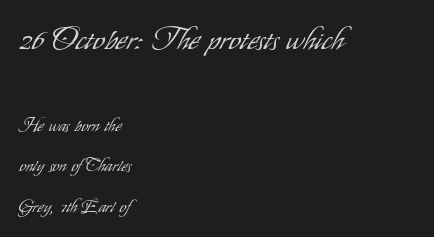
{"serif": "no", "bold": "no", "weight": "light", "width": "condensed", "stroke_contrast": "low", "x_height": "small", "monospaced": "no", "underline": "no", "align": "left", "line_spacing": "loose", "line_spacing_ratio": 2.37, "letter_spacing": "normal", "letter_spacing_em": 0.0, "larger_block": "first", "size_ratio": 1.76, "glyph_px": 30}
